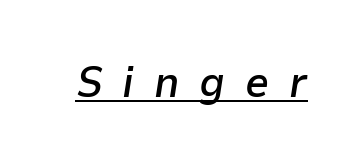
{"italic": "yes", "lean": "right", "slant_degrees": 9, "bold": "semi", "weight": "semibold", "width": "normal", "stroke_contrast": "low", "x_height": "medium", "monospaced": "no", "underline": "yes", "letter_spacing": "wide", "letter_spacing_em": 0.46, "glyph_px": 43}
